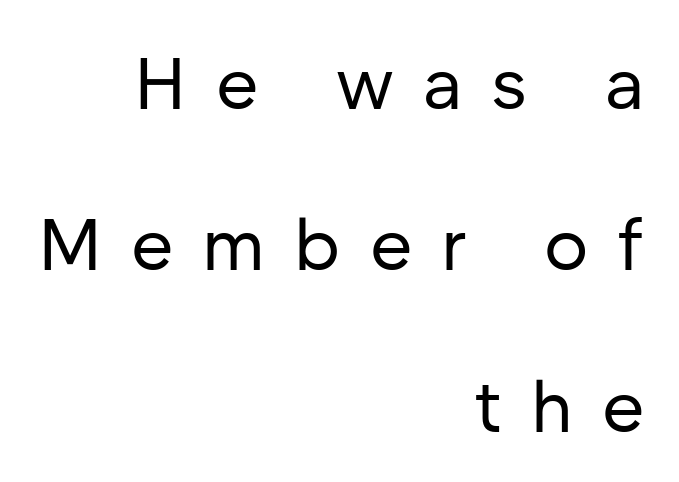
{"serif": "no", "italic": "no", "bold": "no", "weight": "regular", "width": "normal", "stroke_contrast": "low", "x_height": "medium", "monospaced": "no", "underline": "no", "align": "right", "line_spacing": "loose", "line_spacing_ratio": 2.21, "letter_spacing": "wide", "letter_spacing_em": 0.4, "glyph_px": 73}
